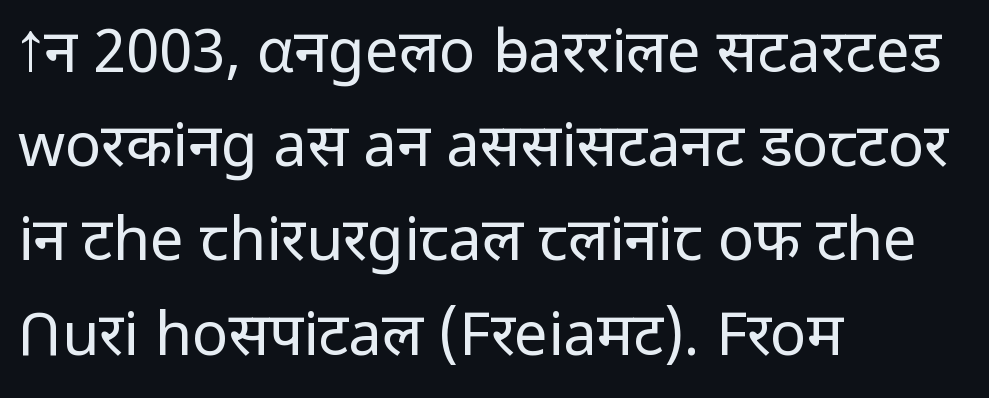
The image shows 60 px regular-weight sans-serif type, upright; set left-aligned, normal line spacing (1.57x), normal letter spacing, not underlined; low stroke contrast and a medium x-height.
